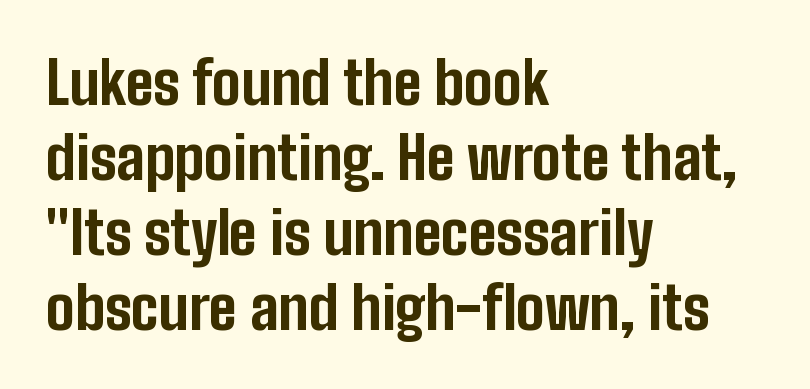
{"serif": "no", "italic": "no", "bold": "yes", "weight": "bold", "width": "condensed", "stroke_contrast": "low", "x_height": "medium", "monospaced": "no", "underline": "no", "align": "left", "line_spacing": "normal", "line_spacing_ratio": 1.27, "letter_spacing": "normal", "letter_spacing_em": 0.0, "glyph_px": 59}
